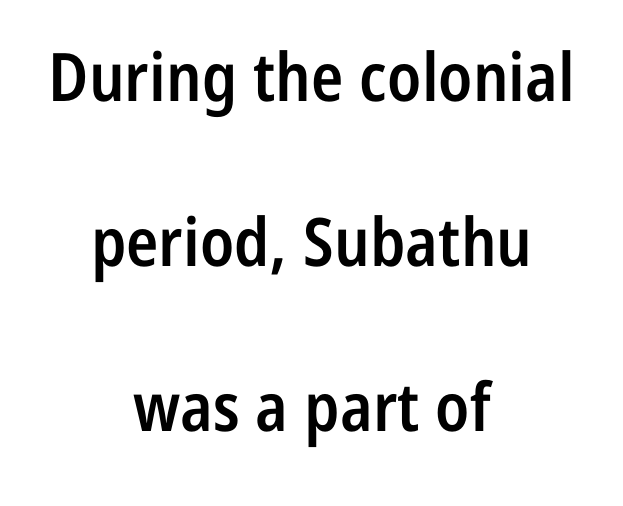
Q: Is the text bold? A: Semi-bold.
Q: Is the text italic (slanted)? A: No, it is upright.
Q: Is the typeface a serif or a sans-serif typeface? A: Sans-serif.
Q: Is the text underlined? A: No.
Q: How is the paragraph aligned? A: Centered.
Q: Is the spacing between letters normal or unusually wide? A: Normal.
Q: Is the spacing between lines tight, normal or loose? A: Loose.
Q: Width (condensed, normal, or wide)? A: Condensed.
Q: Stroke contrast? A: Low.
Q: x-height? A: Medium.
Q: Monospaced? A: No.
